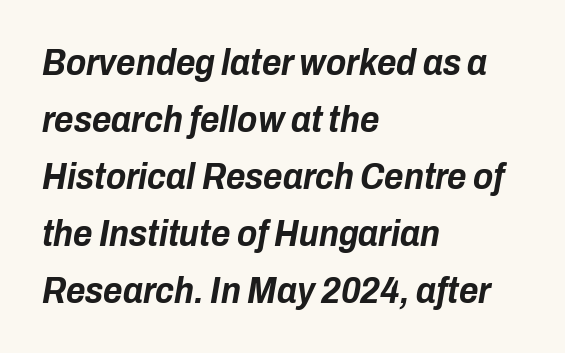
The image shows 37 px bold, condensed type, italic (leaning right); set left-aligned, normal line spacing (1.54x), normal letter spacing, not underlined; low stroke contrast and a medium x-height.
